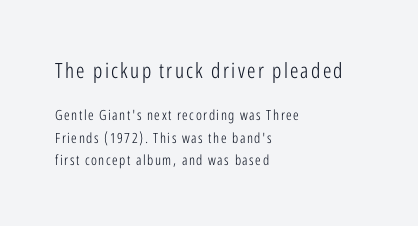
Q: Is the text bold? A: No.
Q: Is the text italic (slanted)? A: No, it is upright.
Q: Is the text underlined? A: No.
Q: How is the paragraph aligned? A: Left-aligned.
Q: Is the spacing between lines tight, normal or loose? A: Normal.
Q: Which block of text is set in a larger size, the first (top) or the second (bottom)? A: The first (top) one.
